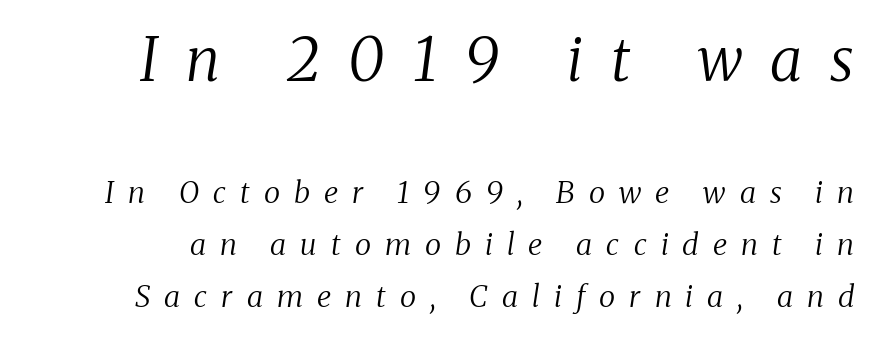
Q: Is the text bold? A: No.
Q: Is the text italic (slanted)? A: Yes, it leans right by about 8 degrees.
Q: Is the typeface a serif or a sans-serif typeface? A: Serif.
Q: Is the text underlined? A: No.
Q: Is the spacing between letters normal or unusually wide? A: Unusually wide.
Q: Which block of text is set in a larger size, the first (top) or the second (bottom)? A: The first (top) one.
Q: Width (condensed, normal, or wide)? A: Normal.
Q: Stroke contrast? A: Medium.
Q: x-height? A: Medium.
Q: Monospaced? A: No.
